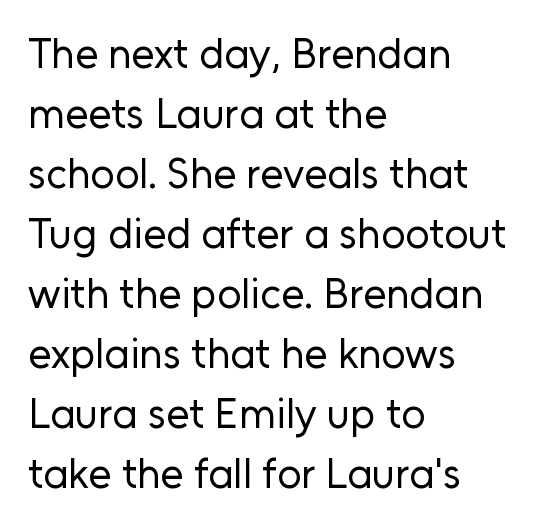
Q: Is the text bold? A: No.
Q: Is the text italic (slanted)? A: No, it is upright.
Q: Is the typeface a serif or a sans-serif typeface? A: Sans-serif.
Q: Is the text underlined? A: No.
Q: How is the paragraph aligned? A: Left-aligned.
Q: Is the spacing between letters normal or unusually wide? A: Normal.
Q: Is the spacing between lines tight, normal or loose? A: Normal.
Q: Width (condensed, normal, or wide)? A: Normal.
Q: Stroke contrast? A: Low.
Q: x-height? A: Medium.
Q: Monospaced? A: No.
